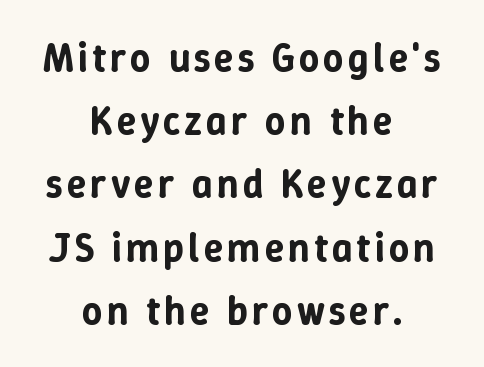
The image shows 40 px text type, upright; set centered, normal line spacing (1.58x), not underlined; low stroke contrast and a medium x-height.
